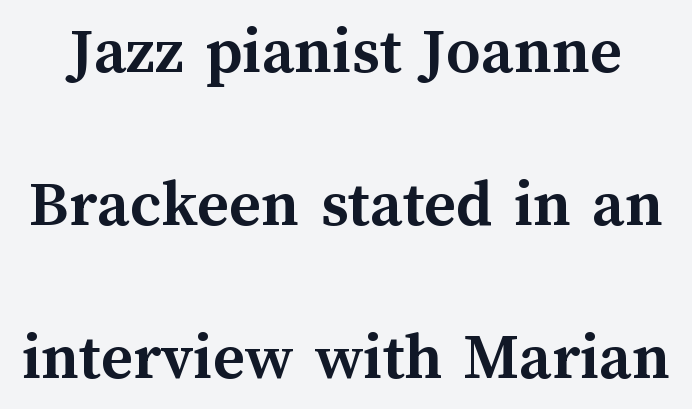
A typesetter would call this zero additional tracking. This is the regular roman posture of the typeface. The leading is generous, giving the passage an open texture. On the weight axis this lands at bold, roughly 700.
